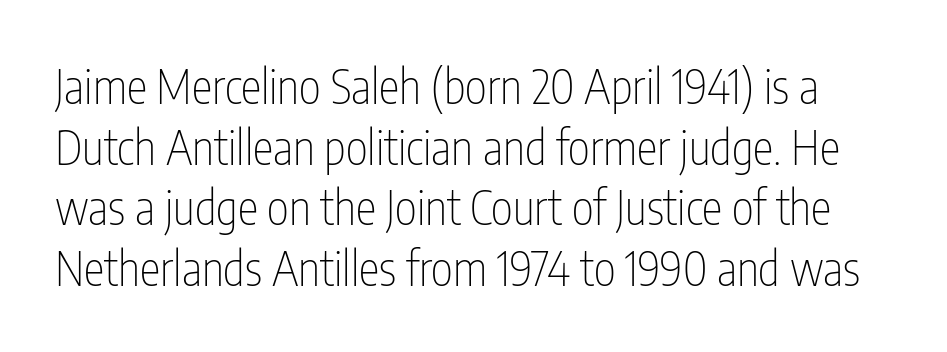
The image shows 47 px thin, condensed sans-serif type, upright; set normal line spacing (1.29x), normal letter spacing, not underlined; low stroke contrast and a medium x-height.
